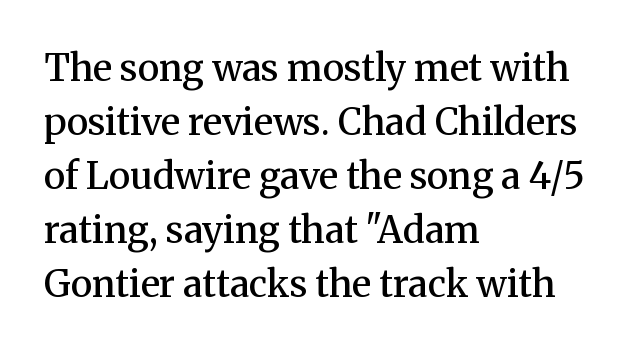
Compared with typical paragraphs, the rows here are spaced about the same. The strokes are fattened partway — semibold, not bold. Varying glyph widths throughout — classic text-font behaviour. The tracking reads as untouched default to a designer's eye. Observe the serifs anchoring each vertical stroke in this sample. The font's upright variant was chosen for this text.
